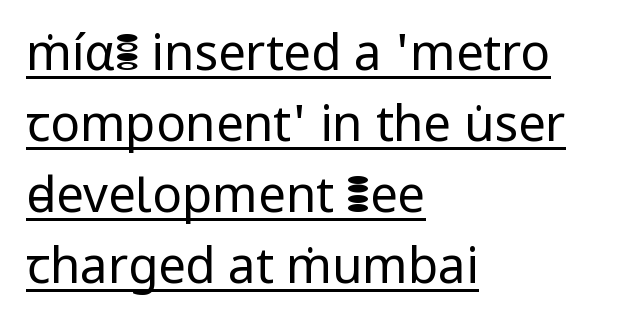
Stems and bowls with no extra thickness — not bold. Compared with a centered layout, this one pins lines to the left instead. To sum up the face: it is a sans, with no serifs. The lines sit at an ordinary, default distance from one another. Honestly, the underline is the first thing you notice here.
